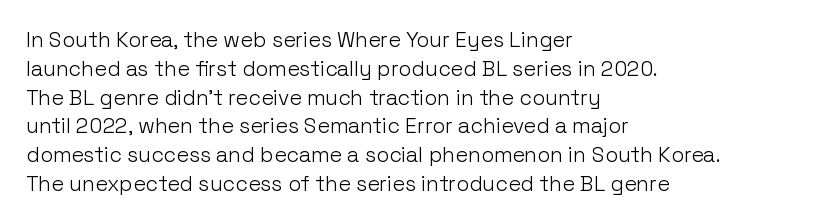
Each new line begins a customary step beneath the previous one. Stems here are at most as thick as an everyday book face. Words appear dense and cohesive because spacing is normal. Descenders hang freely into open space. The axis of the letterforms is exactly vertical.
